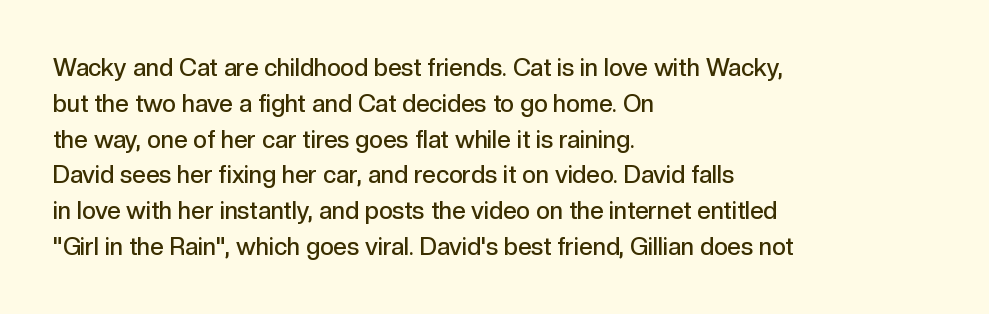
{"italic": "no", "bold": "semi", "underline": "no", "align": "left", "line_spacing": "normal", "line_spacing_ratio": 1.49, "letter_spacing": "normal", "letter_spacing_em": 0.0, "glyph_px": 24}
